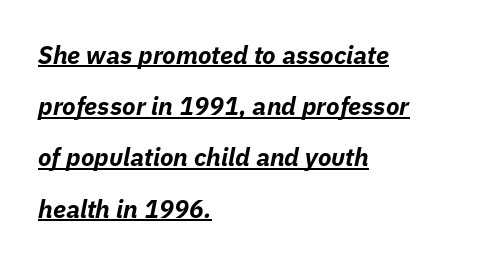
The image shows 25 px bold type, italic (leaning right); set left-aligned, loose line spacing (2.05x), normal letter spacing, underlined.
